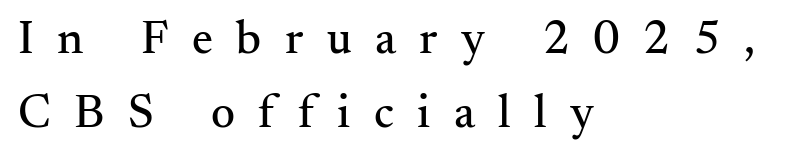
Q: Is the text italic (slanted)? A: No, it is upright.
Q: Is the typeface a serif or a sans-serif typeface? A: Serif.
Q: Is the text underlined? A: No.
Q: How is the paragraph aligned? A: Left-aligned.
Q: Is the spacing between letters normal or unusually wide? A: Unusually wide.
Q: Is the spacing between lines tight, normal or loose? A: Normal.
Q: Width (condensed, normal, or wide)? A: Normal.
Q: Stroke contrast? A: Medium.
Q: x-height? A: Small.
Q: Monospaced? A: No.
